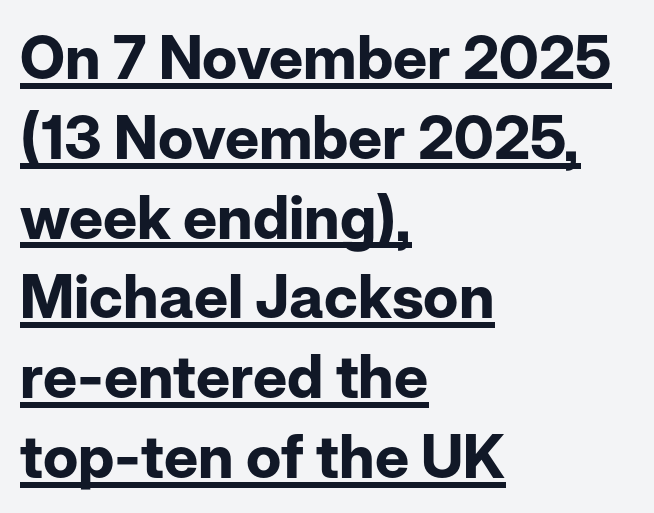
Q: Is the text bold? A: Yes.
Q: Is the text italic (slanted)? A: No, it is upright.
Q: Is the typeface a serif or a sans-serif typeface? A: Sans-serif.
Q: Is the text underlined? A: Yes.
Q: How is the paragraph aligned? A: Left-aligned.
Q: Is the spacing between letters normal or unusually wide? A: Normal.
Q: Is the spacing between lines tight, normal or loose? A: Normal.
Q: Width (condensed, normal, or wide)? A: Normal.
Q: Stroke contrast? A: Low.
Q: x-height? A: Medium.
Q: Monospaced? A: No.
